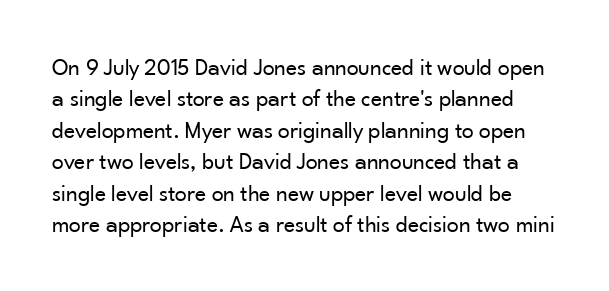
Q: Is the text bold? A: No.
Q: Is the text italic (slanted)? A: No, it is upright.
Q: Is the text underlined? A: No.
Q: Is the spacing between letters normal or unusually wide? A: Normal.
Q: Is the spacing between lines tight, normal or loose? A: Normal.
